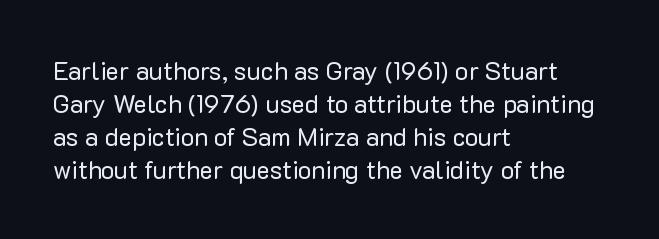
The setting favours the left margin, as ordinary paragraphs usually do. The letters stand upright; this is a roman face. Does the leading feel generous? No, just average. The passage shown has conventional tracking throughout. Each stroke keeps to a modest, everyday thickness or less.
